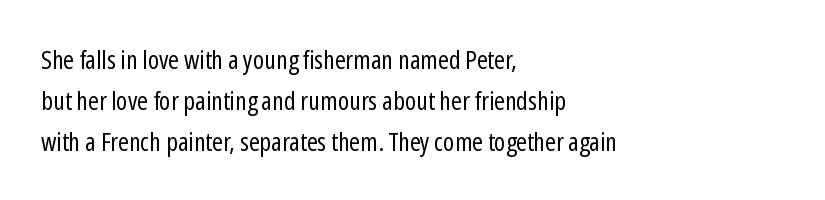
The image shows 26 px text type, upright; set left-aligned, normal line spacing (1.57x), normal letter spacing, not underlined.
